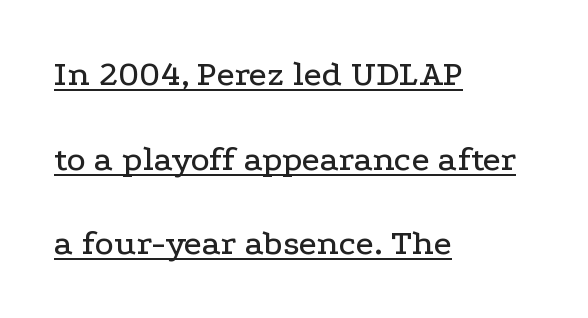
Compared with a centered layout, this one pins lines to the left instead. Looks like someone drew a line under every word here. The type is set solid horizontally, with unmodified tracking. Does the type have serifs? Yes, each stem ends in a small foot.
